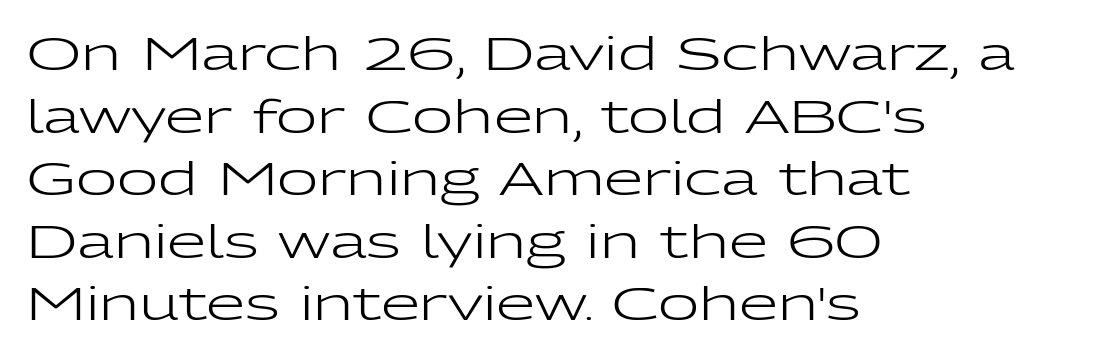
{"serif": "no", "italic": "no", "bold": "no", "weight": "regular", "width": "wide", "stroke_contrast": "low", "x_height": "medium", "monospaced": "no", "underline": "no", "align": "left", "line_spacing": "normal", "line_spacing_ratio": 1.39, "letter_spacing": "normal", "letter_spacing_em": 0.0, "glyph_px": 45}
